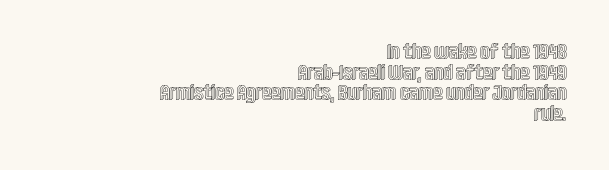
Q: Is the text italic (slanted)? A: No, it is upright.
Q: Is the text underlined? A: No.
Q: How is the paragraph aligned? A: Right-aligned.
Q: Is the spacing between letters normal or unusually wide? A: Normal.
Q: Is the spacing between lines tight, normal or loose? A: Tight.
